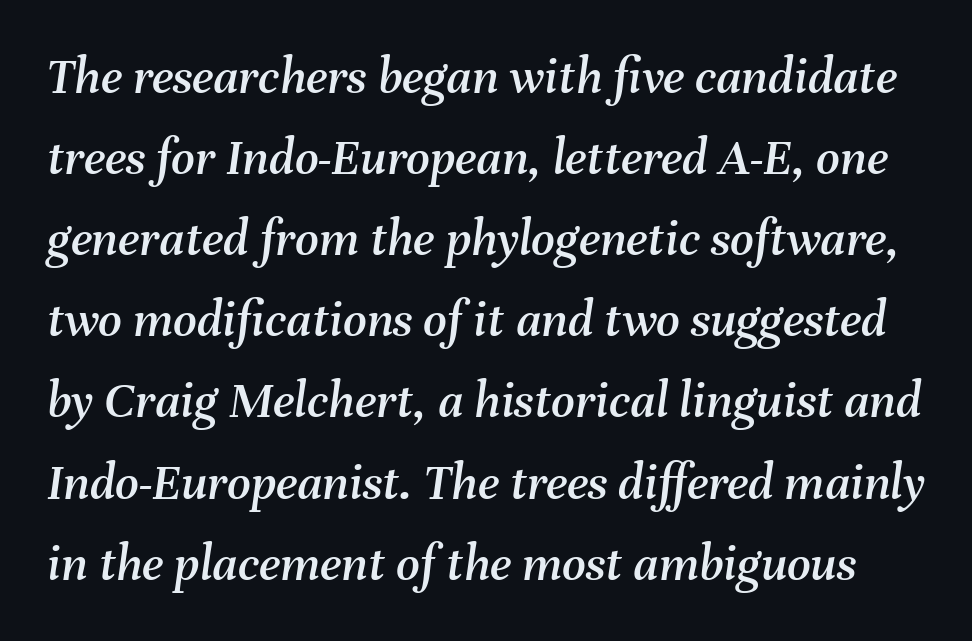
{"italic": "yes", "lean": "right", "slant_degrees": 8, "width": "normal", "stroke_contrast": "medium", "x_height": "medium", "monospaced": "no", "underline": "no", "line_spacing": "normal", "line_spacing_ratio": 1.56, "letter_spacing": "normal", "letter_spacing_em": 0.0, "glyph_px": 52}
